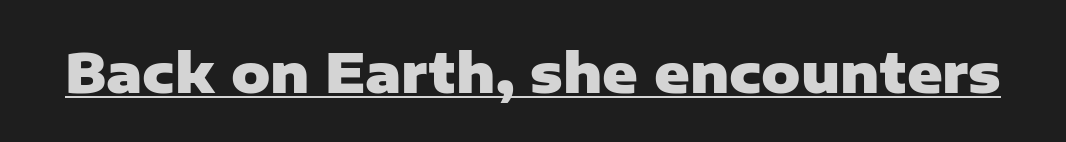
The image shows 54 px heavy sans-serif type, upright; set normal letter spacing, underlined; low stroke contrast and a medium x-height.
